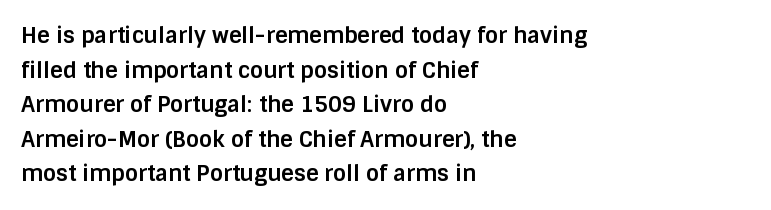
{"italic": "no", "bold": "yes", "underline": "no", "align": "left", "line_spacing": "normal", "line_spacing_ratio": 1.57, "letter_spacing": "normal", "letter_spacing_em": 0.0, "glyph_px": 22}
